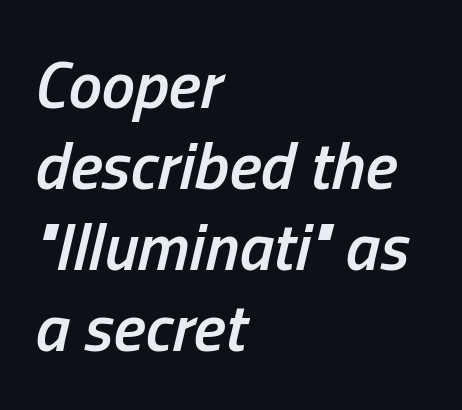
Has an underline been added? It has not. A fair bit of extra ink — the face is semibold, not bold. What stands out about the letter spacing? Nothing — it is the standard amount. Spacing verdict: proportional, widths tailored to each character.
